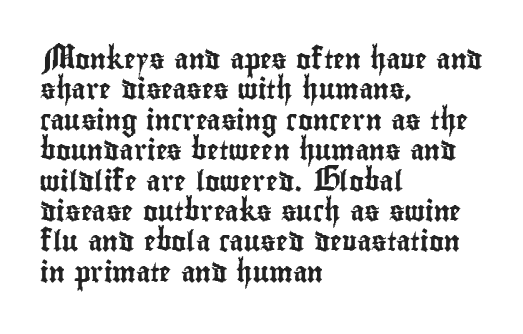
{"italic": "no", "underline": "no", "align": "left", "line_spacing": "normal", "line_spacing_ratio": 1.52, "letter_spacing": "normal", "letter_spacing_em": 0.0, "glyph_px": 20}
